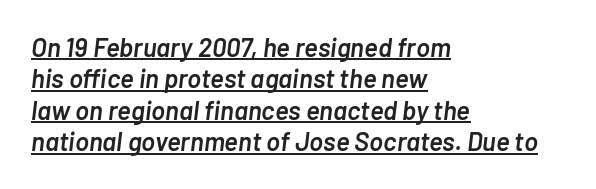
The image shows 26 px text type, italic (leaning right); set left-aligned, line spacing 1.21x, normal letter spacing, underlined.
